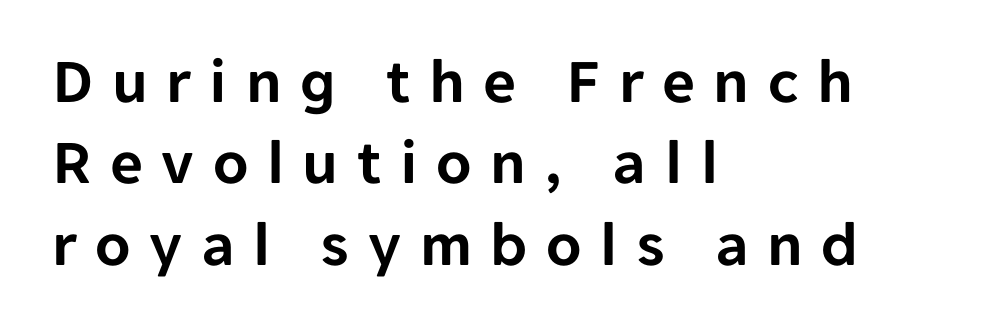
What kind of face is this? One without serifs — a sans. The line texture is sparse and dotted thanks to wide tracking. Is there any slant? The stems are plumb. The passage shown stacks its lines at a standard gap.
